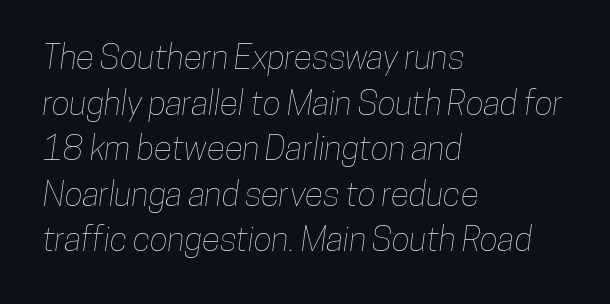
Do the characters align in a grid? No, the font is proportional. This sample uses plain, unmodified letter spacing. The lines are quadded left. Notice how descenders clear the ascenders below comfortably — that's standard leading. Each row of text sits above clean, open space.
